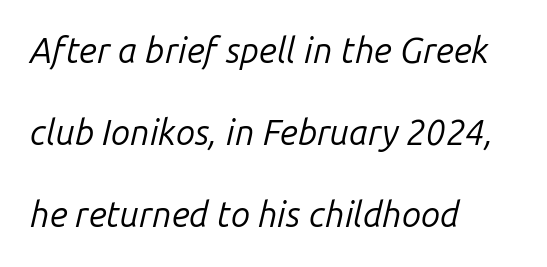
The line-height multiplier appears high, well above default. Underline: absent. Does the copy run flush right? No — it runs flush left. Emphasis-style slanted type is in use.
